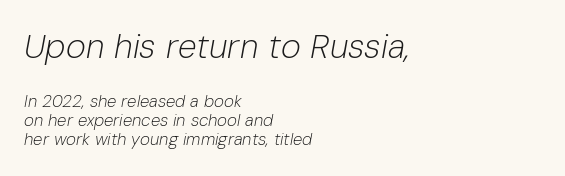
Q: Is the text bold? A: No.
Q: Is the text italic (slanted)? A: Yes, it leans right by about 10 degrees.
Q: Is the text underlined? A: No.
Q: How is the paragraph aligned? A: Left-aligned.
Q: Is the spacing between letters normal or unusually wide? A: Normal.
Q: Is the spacing between lines tight, normal or loose? A: Tight.
Q: Which block of text is set in a larger size, the first (top) or the second (bottom)? A: The first (top) one.
Q: Width (condensed, normal, or wide)? A: Normal.
Q: Stroke contrast? A: Low.
Q: x-height? A: Medium.
Q: Monospaced? A: No.
